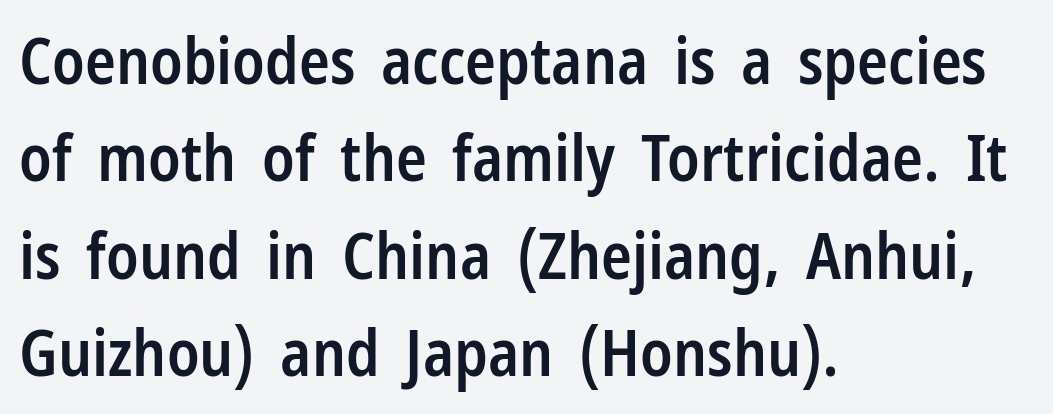
Q: Is the text bold? A: Semi-bold.
Q: Is the text italic (slanted)? A: No, it is upright.
Q: Is the typeface a serif or a sans-serif typeface? A: Sans-serif.
Q: Is the text underlined? A: No.
Q: How is the paragraph aligned? A: Left-aligned.
Q: Is the spacing between letters normal or unusually wide? A: Normal.
Q: Is the spacing between lines tight, normal or loose? A: Normal.
Q: Width (condensed, normal, or wide)? A: Condensed.
Q: Stroke contrast? A: Low.
Q: x-height? A: Medium.
Q: Monospaced? A: No.
